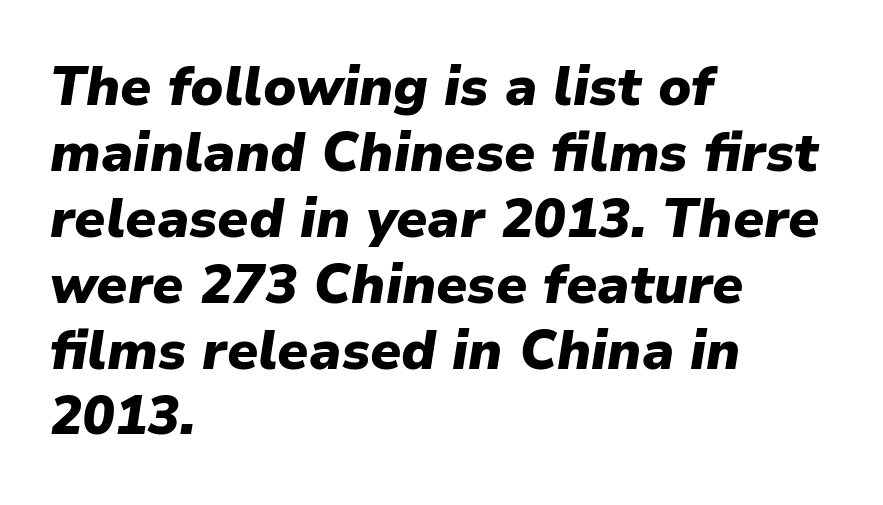
The image shows 54 px heavy type, italic (leaning right); set left-aligned, line spacing 1.22x, normal letter spacing, not underlined; low stroke contrast and a medium x-height.
